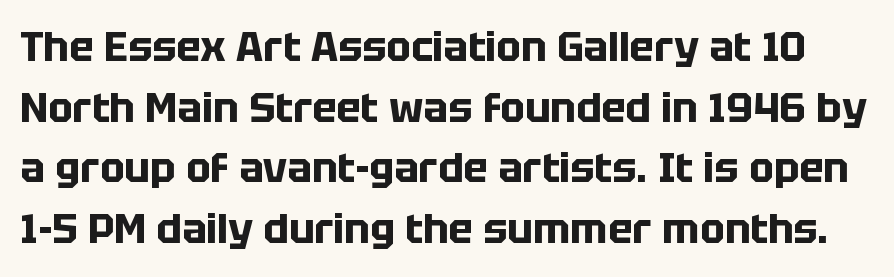
The image shows 41 px bold sans-serif type, upright; set normal line spacing (1.48x), normal letter spacing, not underlined; low stroke contrast and a large x-height.
